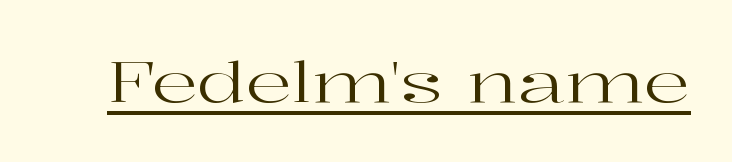
The image shows 57 px regular-weight, wide serif type, upright; set normal letter spacing, underlined; high stroke contrast and a medium x-height.
